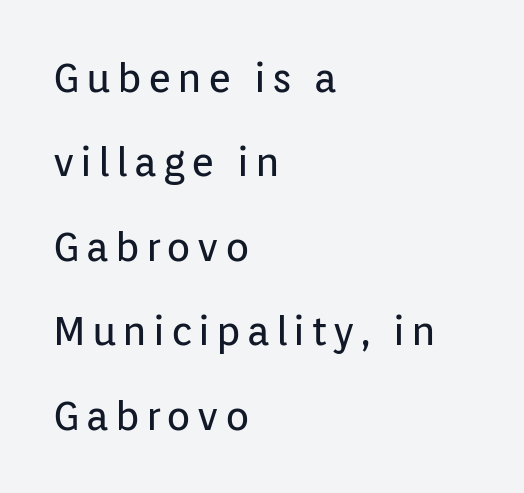
Q: Is the text bold? A: No.
Q: Is the text italic (slanted)? A: No, it is upright.
Q: Is the typeface a serif or a sans-serif typeface? A: Sans-serif.
Q: Is the text underlined? A: No.
Q: How is the paragraph aligned? A: Left-aligned.
Q: Is the spacing between lines tight, normal or loose? A: Loose.
Q: Width (condensed, normal, or wide)? A: Normal.
Q: Stroke contrast? A: Low.
Q: x-height? A: Medium.
Q: Monospaced? A: No.
